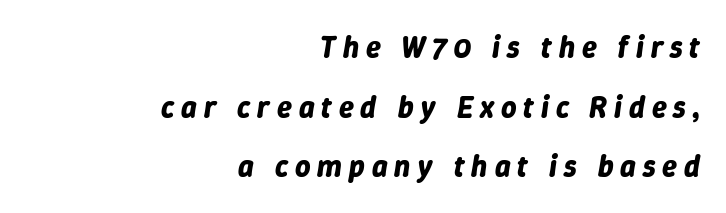
Set as a true bold cut, around the 700 mark. One glance says open: line gaps are wider than usual. Decoration check: the copy has no underline. Do the characters align in a grid? No, the font is proportional. Observe the lean: these are italic letterforms.
